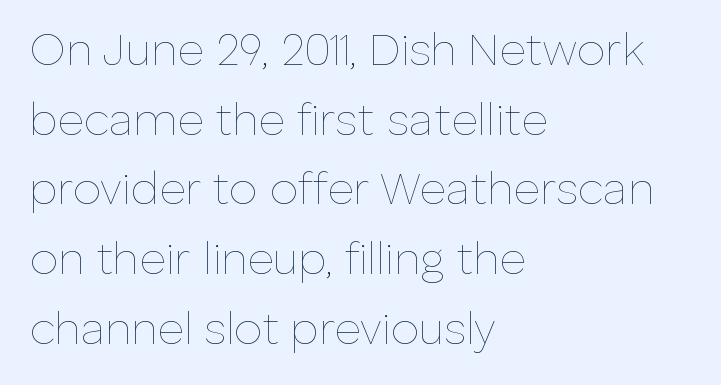
{"italic": "no", "bold": "no", "weight": "thin", "width": "normal", "stroke_contrast": "low", "x_height": "medium", "monospaced": "no", "underline": "no", "align": "left", "line_spacing": "normal", "line_spacing_ratio": 1.55, "letter_spacing": "normal", "letter_spacing_em": 0.0, "glyph_px": 45}
